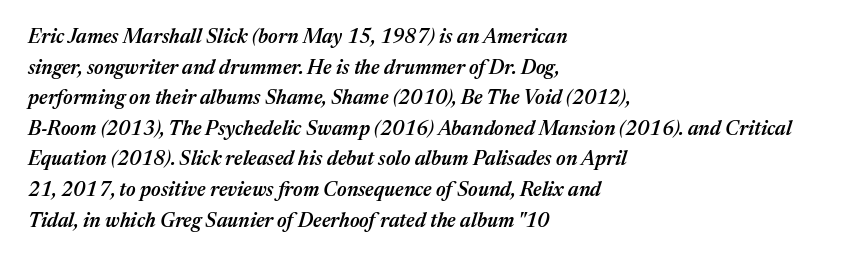
Q: Is the text bold? A: Semi-bold.
Q: Is the text italic (slanted)? A: Yes, it leans right by about 17 degrees.
Q: Is the text underlined? A: No.
Q: How is the paragraph aligned? A: Left-aligned.
Q: Is the spacing between letters normal or unusually wide? A: Normal.
Q: Is the spacing between lines tight, normal or loose? A: Normal.
